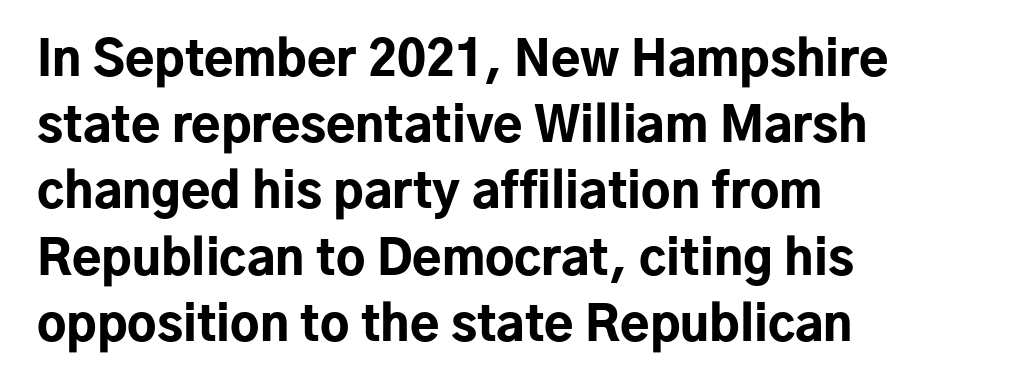
{"serif": "no", "italic": "no", "bold": "yes", "weight": "bold", "width": "normal", "stroke_contrast": "low", "x_height": "medium", "monospaced": "no", "underline": "no", "align": "left", "line_spacing": "normal", "line_spacing_ratio": 1.38, "letter_spacing": "normal", "letter_spacing_em": 0.0, "glyph_px": 48}
